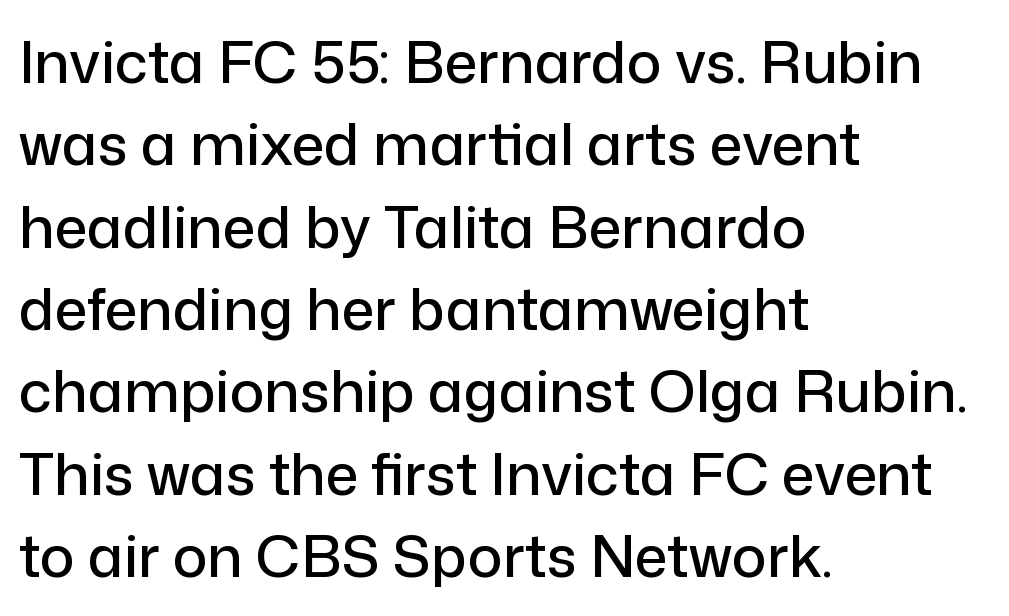
The typeface chosen for these lines omits serifs. You could not count columns in this text — the font is proportionally spaced. Lines of text with bare space underneath. The horizontal fit of the characters is conventional and even. Ascenders rise straight up at ninety degrees. Regular leading.
